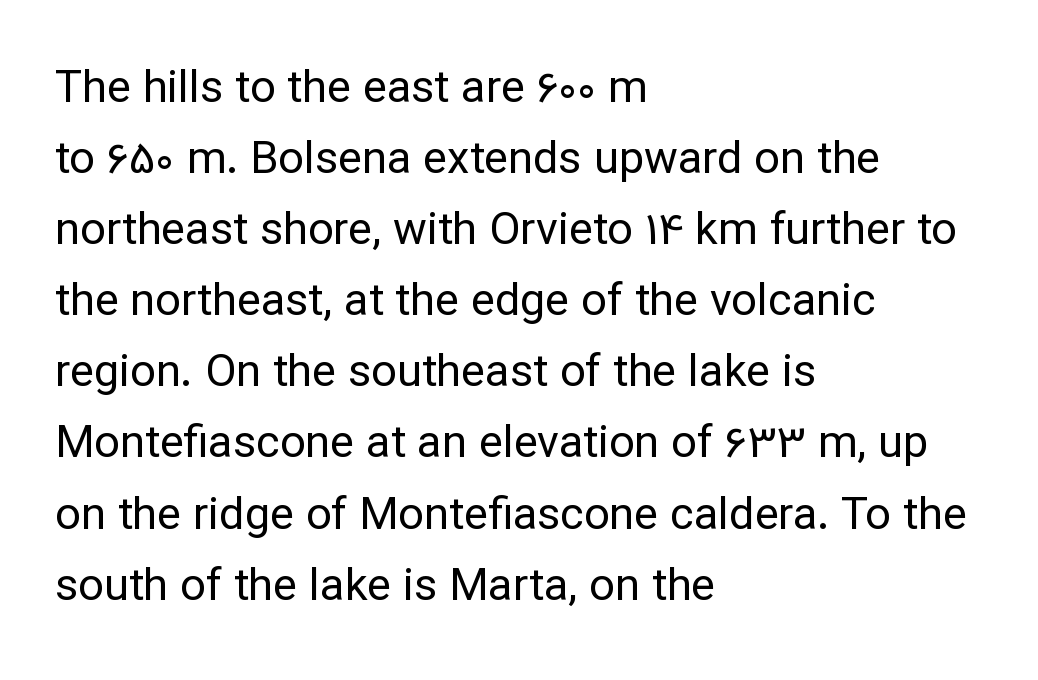
The strokes carry an ordinary text weight at most. Every stem runs plumb, perpendicular to the baseline. This sample keeps an unexceptional amount of space between lines. Does extra space separate the letters? No, they use regular spacing. Is the block centered? No — it sits flush against the left margin. The strip under each line holds only bare page.
